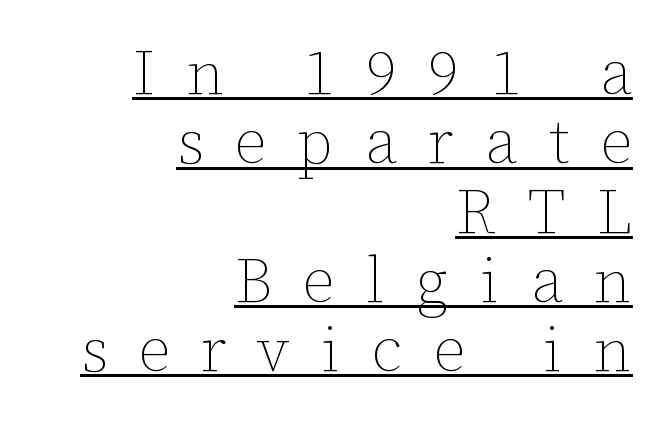
The leading is snug, giving the passage a crowded texture. You could not count columns in this text — the font is proportionally spaced. Every character sits straight up, as roman type does. Compared with typical body copy, the letter spacing here is much looser. Where is the straight margin? On the right.
